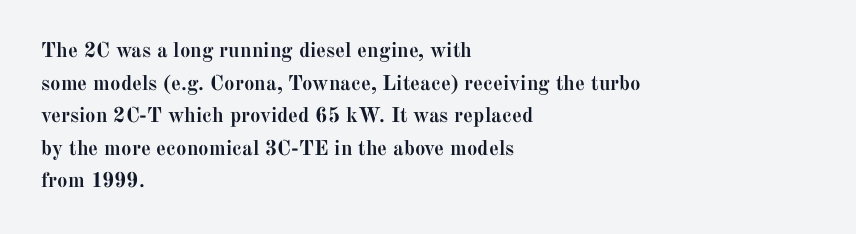
Q: Is the text bold? A: Yes.
Q: Is the text italic (slanted)? A: No, it is upright.
Q: Is the text underlined? A: No.
Q: How is the paragraph aligned? A: Left-aligned.
Q: Is the spacing between letters normal or unusually wide? A: Normal.
Q: Is the spacing between lines tight, normal or loose? A: Normal.
